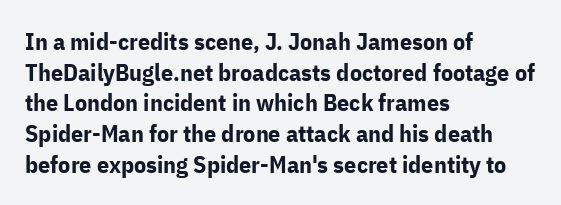
The image shows 24 px bold type, upright; set left-aligned, normal line spacing (1.28x), normal letter spacing, not underlined.
